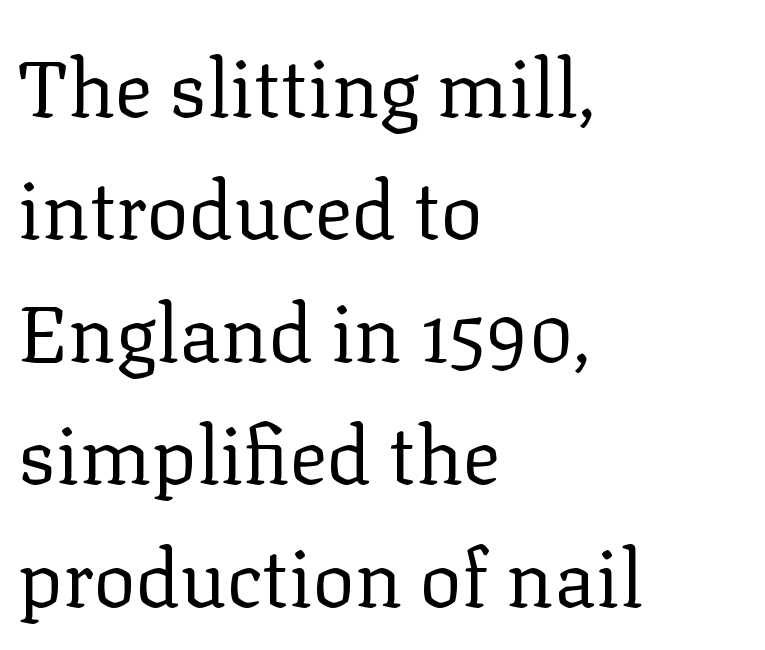
Between one letter and the next there's only the usual sliver of space. Visually the block forms a straight wall on the left and a jagged coastline on the right. The string is rendered with underlining switched off. Tall strokes in this sample are plumb rather than angled. The letters advance in unequal steps, a hallmark of proportional type. The leading is moderate, giving the passage an even texture.
